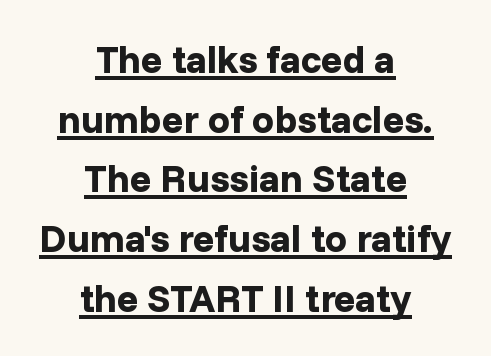
Q: Is the text bold? A: Yes.
Q: Is the text italic (slanted)? A: No, it is upright.
Q: Is the typeface a serif or a sans-serif typeface? A: Sans-serif.
Q: Is the text underlined? A: Yes.
Q: How is the paragraph aligned? A: Centered.
Q: Is the spacing between letters normal or unusually wide? A: Normal.
Q: Is the spacing between lines tight, normal or loose? A: Normal.
Q: Width (condensed, normal, or wide)? A: Normal.
Q: Stroke contrast? A: Low.
Q: x-height? A: Medium.
Q: Monospaced? A: No.
